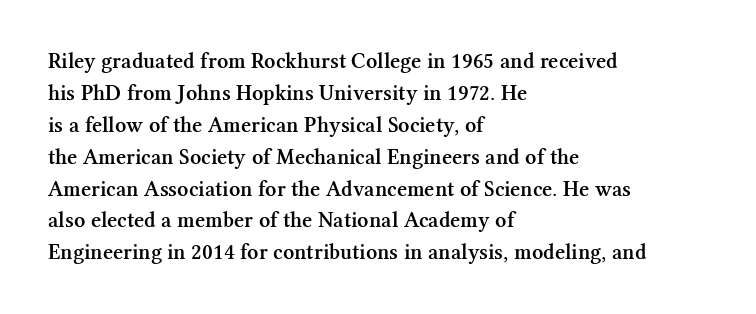
{"italic": "no", "bold": "semi", "underline": "no", "align": "left", "line_spacing": "normal", "line_spacing_ratio": 1.45, "letter_spacing": "normal", "letter_spacing_em": 0.0, "glyph_px": 22}
